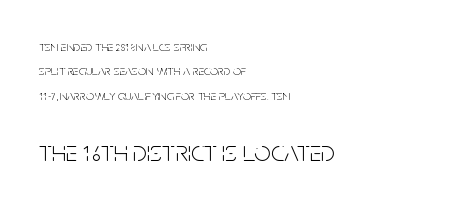
{"serif": "no", "italic": "no", "bold": "no", "weight": "light", "width": "condensed", "stroke_contrast": "low", "x_height": "large", "monospaced": "no", "underline": "no", "align": "left", "line_spacing_ratio": 1.75, "letter_spacing": "normal", "letter_spacing_em": 0.0, "larger_block": "second", "size_ratio": 2.07, "glyph_px": 29}
